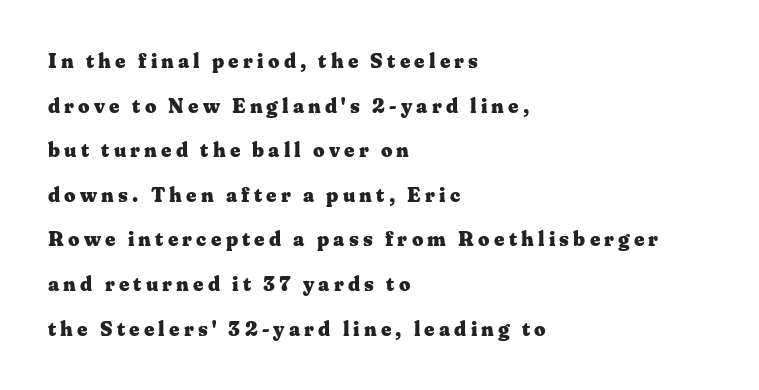
Q: Is the text bold? A: Yes.
Q: Is the text italic (slanted)? A: No, it is upright.
Q: Is the text underlined? A: No.
Q: How is the paragraph aligned? A: Left-aligned.
Q: Is the spacing between letters normal or unusually wide? A: Unusually wide.
Q: Is the spacing between lines tight, normal or loose? A: Loose.
